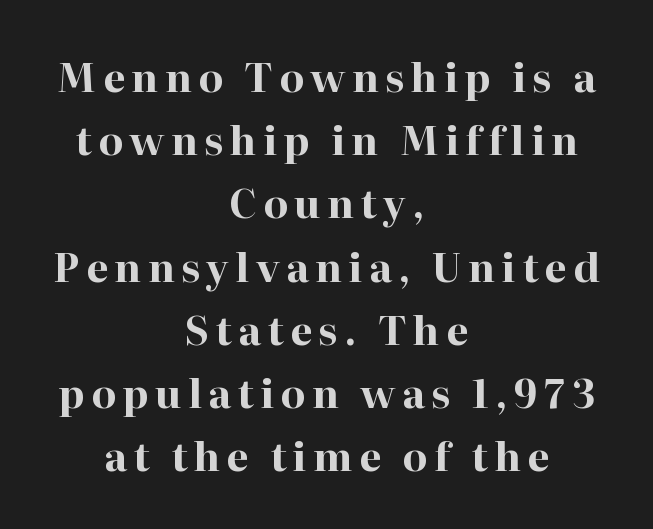
The image shows 40 px bold serif type, upright; set centered, normal line spacing (1.58x), not underlined; high stroke contrast and a medium x-height.
